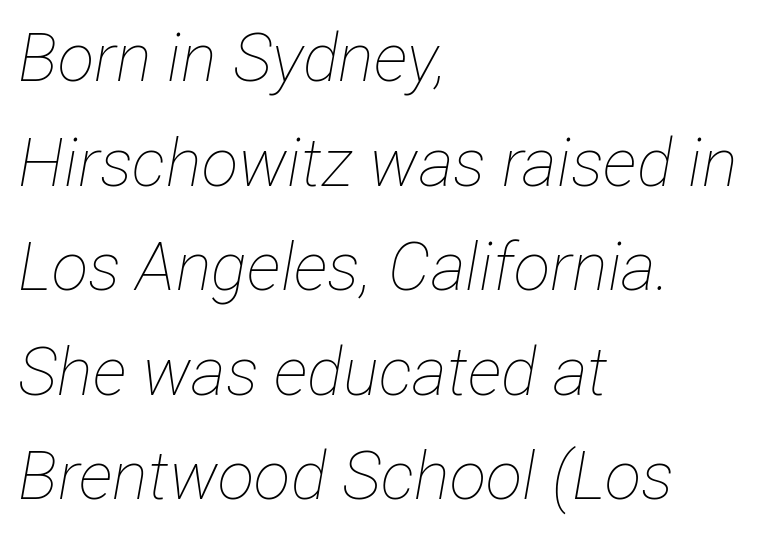
The image shows 67 px thin, condensed type, italic (leaning right); set left-aligned, normal line spacing (1.56x), normal letter spacing, not underlined; low stroke contrast and a medium x-height.
